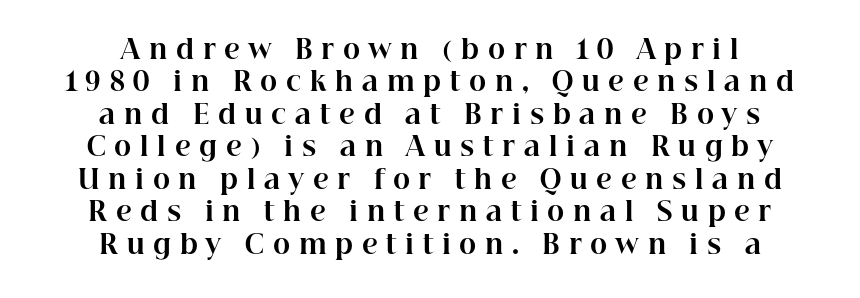
Q: Is the text bold? A: Yes.
Q: Is the text italic (slanted)? A: No, it is upright.
Q: Is the text underlined? A: No.
Q: How is the paragraph aligned? A: Centered.
Q: Is the spacing between letters normal or unusually wide? A: Unusually wide.
Q: Is the spacing between lines tight, normal or loose? A: Normal.
